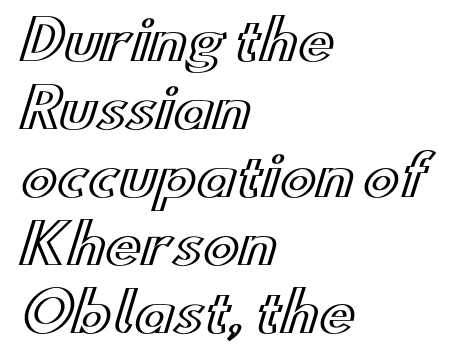
All the whitespace from short lines collects on the right. Here the glyphs are tracked normally, forming tight word shapes. The string is rendered with underlining switched off. Think of a printed novel: that variable character pitch is what you see here.
